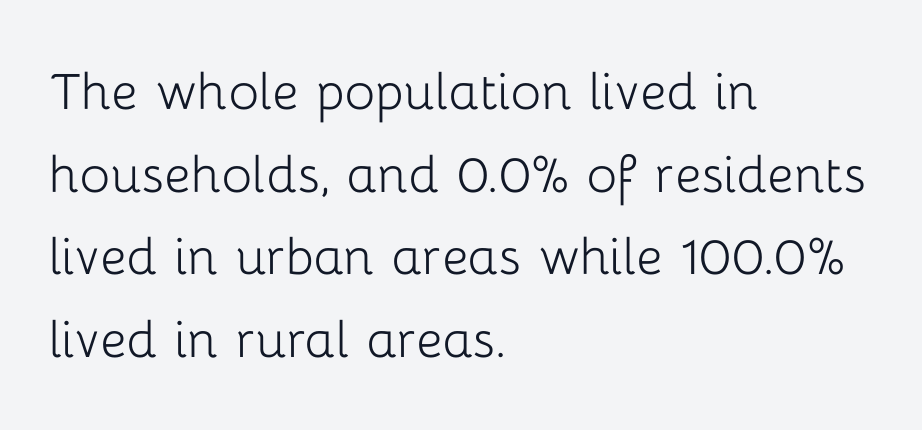
To sum up the face: it is a sans, with no serifs. Honestly, there is no underline to notice here at all. There is no visible air inserted between adjacent glyphs. Line beginnings align vertically; line endings do not. Unbolded letterforms with no extra heft. One glance says typical: line gaps are just what's usual.
